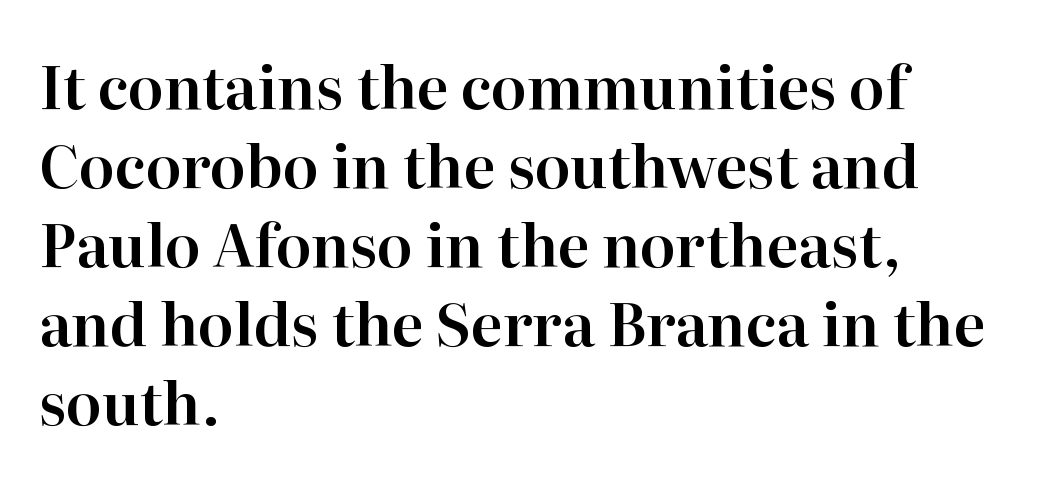
{"serif": "yes", "italic": "no", "width": "normal", "stroke_contrast": "high", "x_height": "medium", "monospaced": "no", "underline": "no", "align": "left", "line_spacing": "normal", "line_spacing_ratio": 1.34, "letter_spacing": "normal", "letter_spacing_em": 0.0, "glyph_px": 59}
